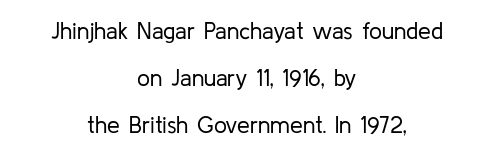
The image shows 23 px text type, upright; set centered, loose line spacing (2.05x), normal letter spacing, not underlined.
